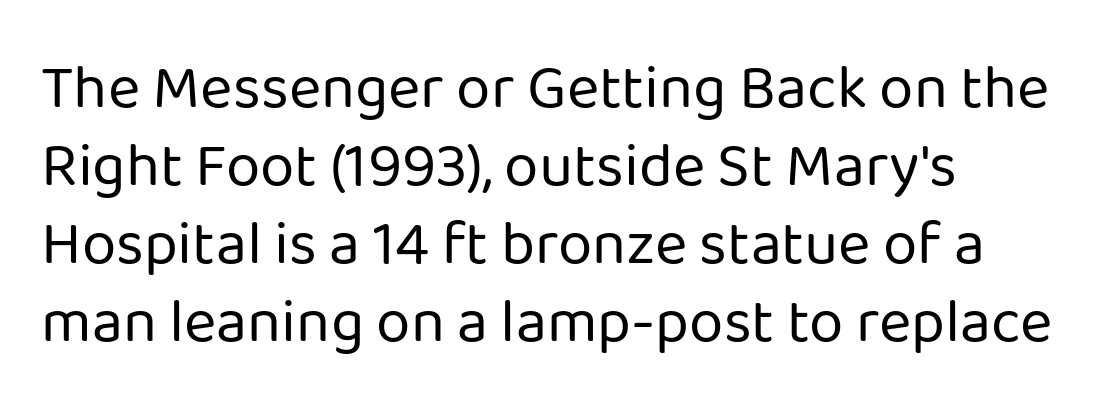
The image shows 62 px regular-weight sans-serif type, upright; set normal line spacing (1.26x), normal letter spacing, not underlined; low stroke contrast and a medium x-height.
